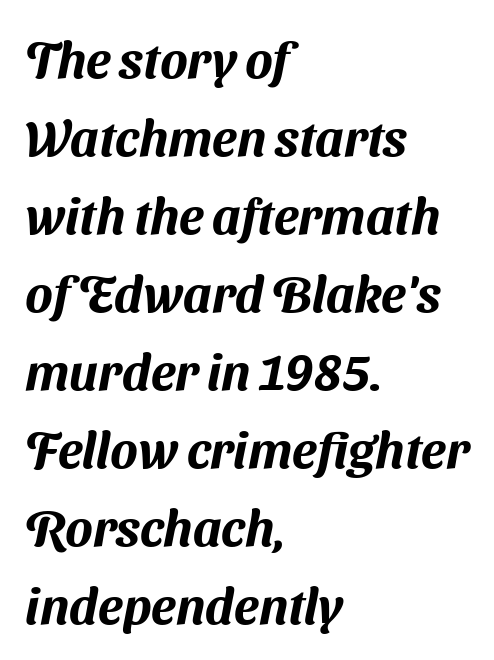
Q: Is the typeface a serif or a sans-serif typeface? A: Sans-serif.
Q: Is the text underlined? A: No.
Q: How is the paragraph aligned? A: Left-aligned.
Q: Is the spacing between letters normal or unusually wide? A: Normal.
Q: Is the spacing between lines tight, normal or loose? A: Normal.
Q: Width (condensed, normal, or wide)? A: Normal.
Q: Stroke contrast? A: Medium.
Q: x-height? A: Medium.
Q: Monospaced? A: No.
